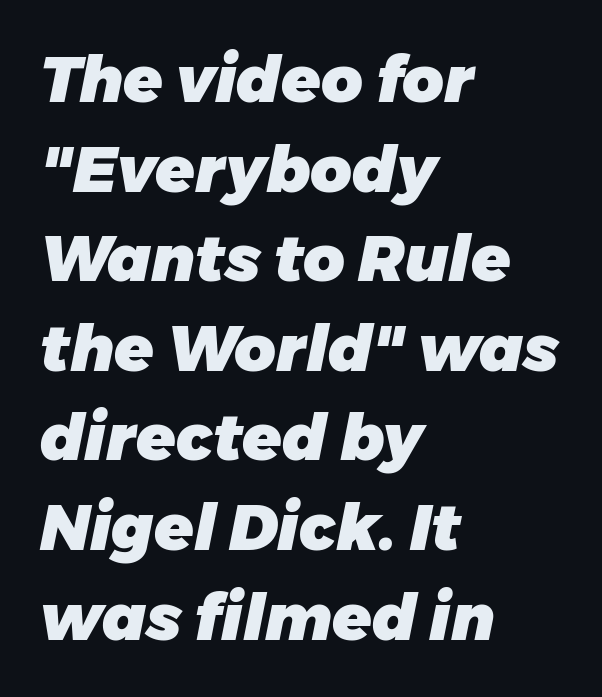
The image shows 64 px heavy type, italic (leaning right); set left-aligned, normal line spacing (1.4x), normal letter spacing, not underlined; low stroke contrast and a medium x-height.
